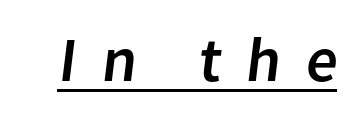
{"serif": "no", "width": "normal", "stroke_contrast": "low", "x_height": "medium", "monospaced": "no", "underline": "yes", "letter_spacing": "wide", "letter_spacing_em": 0.39, "glyph_px": 63}
